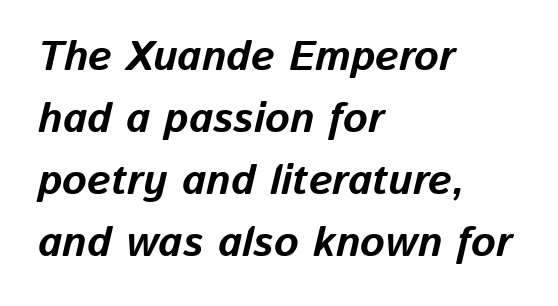
{"italic": "yes", "lean": "right", "slant_degrees": 13, "bold": "yes", "weight": "bold", "width": "normal", "stroke_contrast": "low", "x_height": "medium", "monospaced": "no", "underline": "no", "align": "left", "line_spacing": "normal", "line_spacing_ratio": 1.48, "letter_spacing": "normal", "letter_spacing_em": 0.0, "glyph_px": 42}
